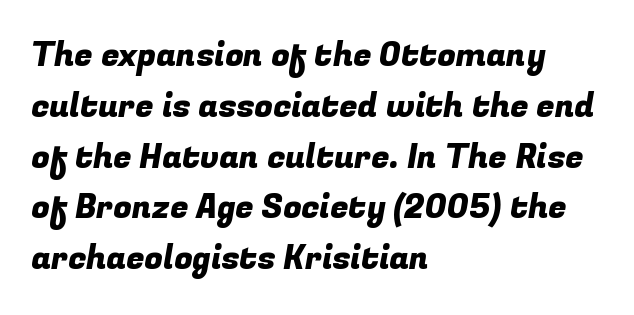
Q: Is the typeface a serif or a sans-serif typeface? A: Sans-serif.
Q: Is the text underlined? A: No.
Q: How is the paragraph aligned? A: Left-aligned.
Q: Is the spacing between letters normal or unusually wide? A: Normal.
Q: Is the spacing between lines tight, normal or loose? A: Normal.
Q: Width (condensed, normal, or wide)? A: Normal.
Q: Stroke contrast? A: Low.
Q: x-height? A: Medium.
Q: Monospaced? A: No.
